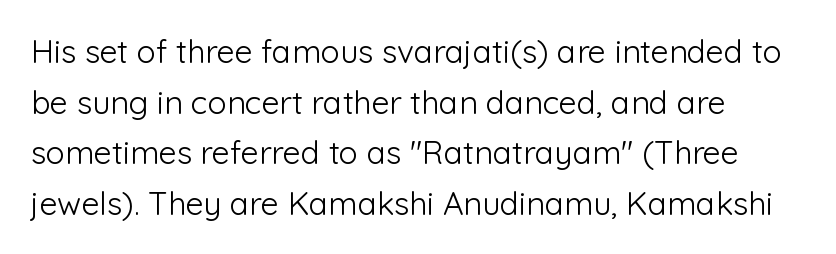
{"serif": "no", "italic": "no", "bold": "no", "weight": "light", "width": "normal", "stroke_contrast": "low", "x_height": "medium", "monospaced": "no", "underline": "no", "align": "left", "line_spacing": "normal", "line_spacing_ratio": 1.58, "letter_spacing": "normal", "letter_spacing_em": 0.0, "glyph_px": 32}
